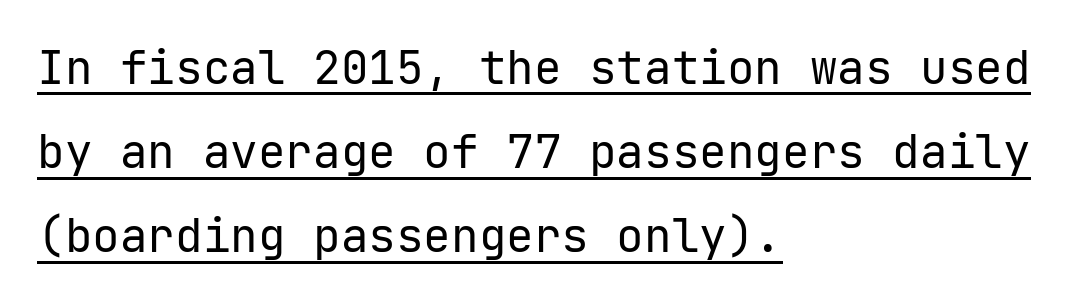
{"serif": "no", "italic": "no", "bold": "no", "weight": "regular", "width": "normal", "stroke_contrast": "low", "x_height": "medium", "underline": "yes", "align": "left", "line_spacing_ratio": 1.83, "letter_spacing": "normal", "letter_spacing_em": 0.0, "glyph_px": 46}
